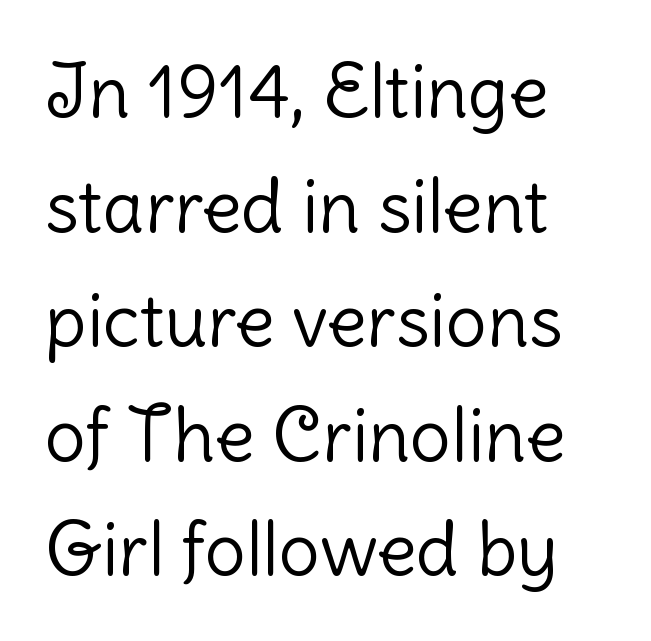
Q: Is the text bold? A: No.
Q: Is the text italic (slanted)? A: No, it is upright.
Q: Is the typeface a serif or a sans-serif typeface? A: Sans-serif.
Q: Is the text underlined? A: No.
Q: How is the paragraph aligned? A: Left-aligned.
Q: Is the spacing between letters normal or unusually wide? A: Normal.
Q: Is the spacing between lines tight, normal or loose? A: Normal.
Q: Width (condensed, normal, or wide)? A: Normal.
Q: Stroke contrast? A: Low.
Q: x-height? A: Medium.
Q: Monospaced? A: No.
